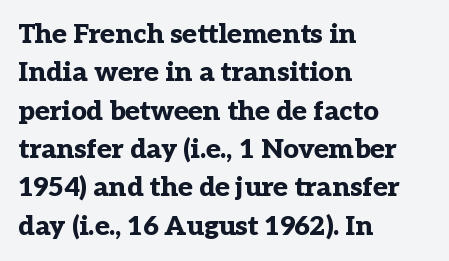
The image shows 27 px bold type, upright; set left-aligned, normal line spacing (1.42x), normal letter spacing, not underlined.
